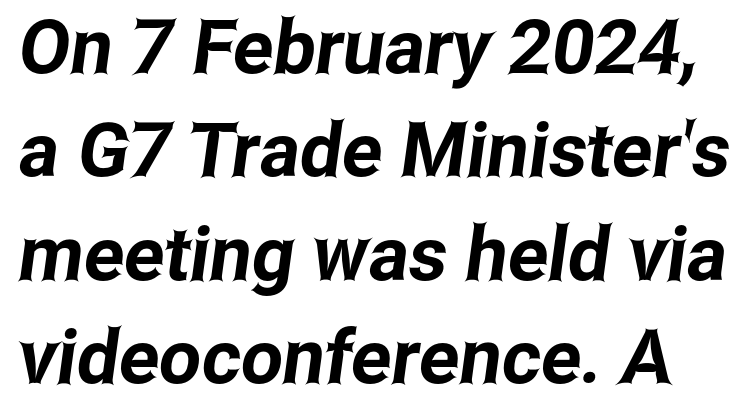
{"serif": "no", "width": "condensed", "stroke_contrast": "low", "x_height": "medium", "monospaced": "no", "underline": "no", "line_spacing": "normal", "line_spacing_ratio": 1.38, "letter_spacing": "normal", "letter_spacing_em": 0.0, "glyph_px": 75}
